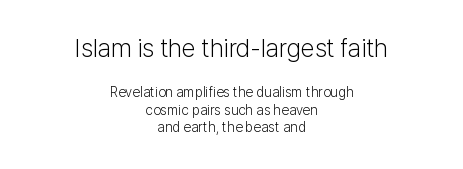
Q: Is the text bold? A: No.
Q: Is the text italic (slanted)? A: No, it is upright.
Q: Is the text underlined? A: No.
Q: How is the paragraph aligned? A: Centered.
Q: Is the spacing between letters normal or unusually wide? A: Normal.
Q: Which block of text is set in a larger size, the first (top) or the second (bottom)? A: The first (top) one.
